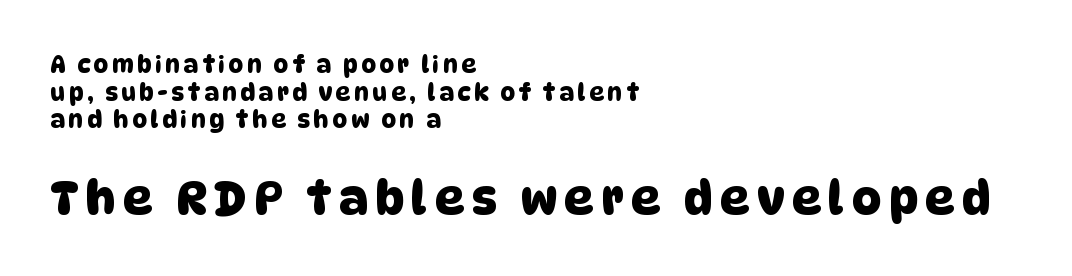
The ragged edge is on the right, which tells us the setting is flush left. The glyphs are unaccompanied by any horizontal stroke below them. Letterform terminals end flat and unadorned throughout the passage. Size contrast runs from small at the top to large at the bottom. Varying glyph widths throughout — classic text-font behaviour.
